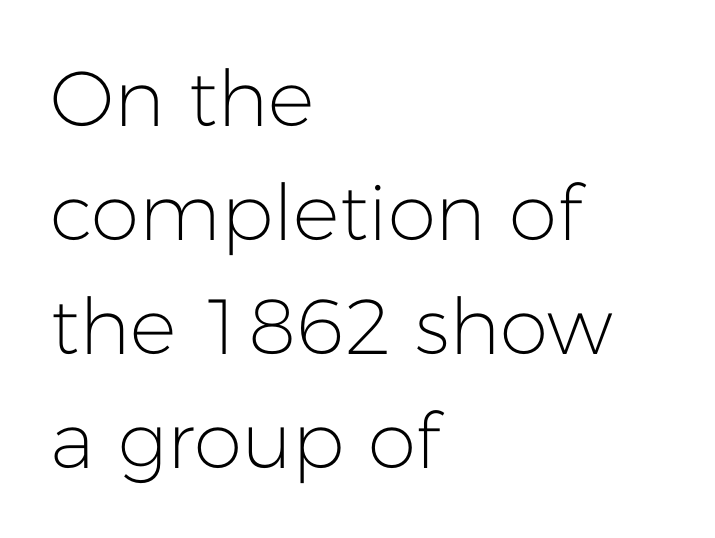
{"serif": "no", "italic": "no", "bold": "no", "weight": "light", "width": "normal", "stroke_contrast": "low", "x_height": "medium", "monospaced": "no", "underline": "no", "align": "left", "line_spacing": "normal", "line_spacing_ratio": 1.46, "letter_spacing": "normal", "letter_spacing_em": 0.0, "glyph_px": 78}
